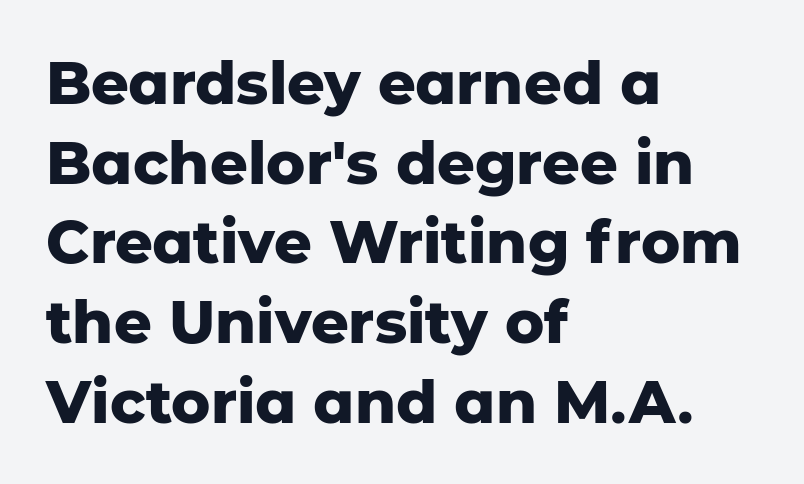
The passage shown is typed in a proportional face where columns would drift. The letters sit at their default tracking, neither squeezed nor spread. One-word summary of the alignment: left. On the weight axis this lands at bold, roughly 700. Regarding leading, the lines here are spaced in the standard way. A clean baseline with only descenders dipping below it.
